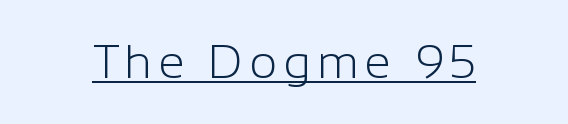
Q: Is the text bold? A: No.
Q: Is the text italic (slanted)? A: No, it is upright.
Q: Is the typeface a serif or a sans-serif typeface? A: Sans-serif.
Q: Is the text underlined? A: Yes.
Q: Width (condensed, normal, or wide)? A: Normal.
Q: Stroke contrast? A: Low.
Q: x-height? A: Medium.
Q: Monospaced? A: No.
